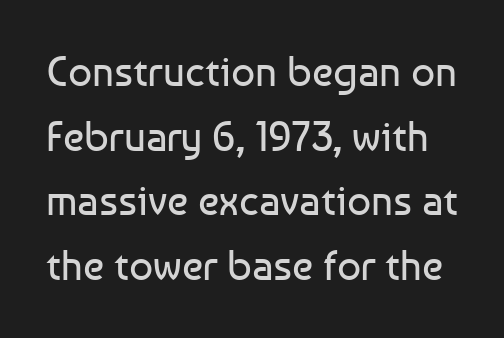
The typeface chosen for these lines omits serifs. Each word holds together tightly as a unit, with standard inter-letter gaps. Is this a fixed-width face? No — the glyphs have proportional, varying widths. Underline: absent.
